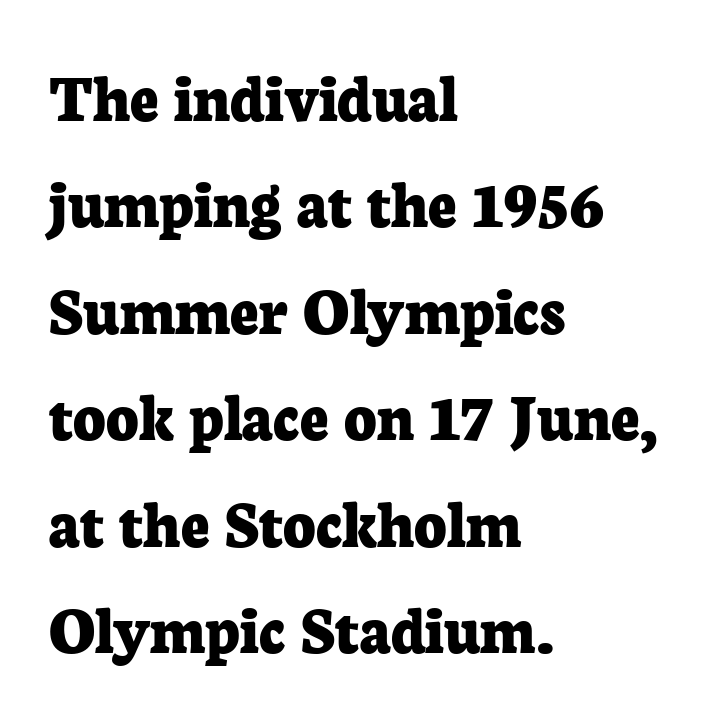
Q: Is the text bold? A: Yes.
Q: Is the text italic (slanted)? A: No, it is upright.
Q: Is the typeface a serif or a sans-serif typeface? A: Serif.
Q: Is the text underlined? A: No.
Q: How is the paragraph aligned? A: Left-aligned.
Q: Is the spacing between letters normal or unusually wide? A: Normal.
Q: Is the spacing between lines tight, normal or loose? A: Normal.
Q: Width (condensed, normal, or wide)? A: Normal.
Q: Stroke contrast? A: Low.
Q: x-height? A: Medium.
Q: Monospaced? A: No.
